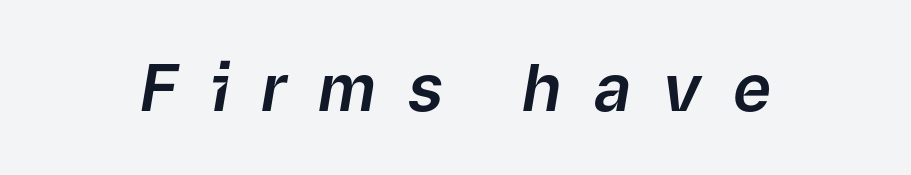
Q: Is the text italic (slanted)? A: Yes, it leans right by about 9 degrees.
Q: Is the text underlined? A: No.
Q: Is the spacing between letters normal or unusually wide? A: Unusually wide.
Q: Width (condensed, normal, or wide)? A: Normal.
Q: Stroke contrast? A: Low.
Q: x-height? A: Medium.
Q: Monospaced? A: No.
